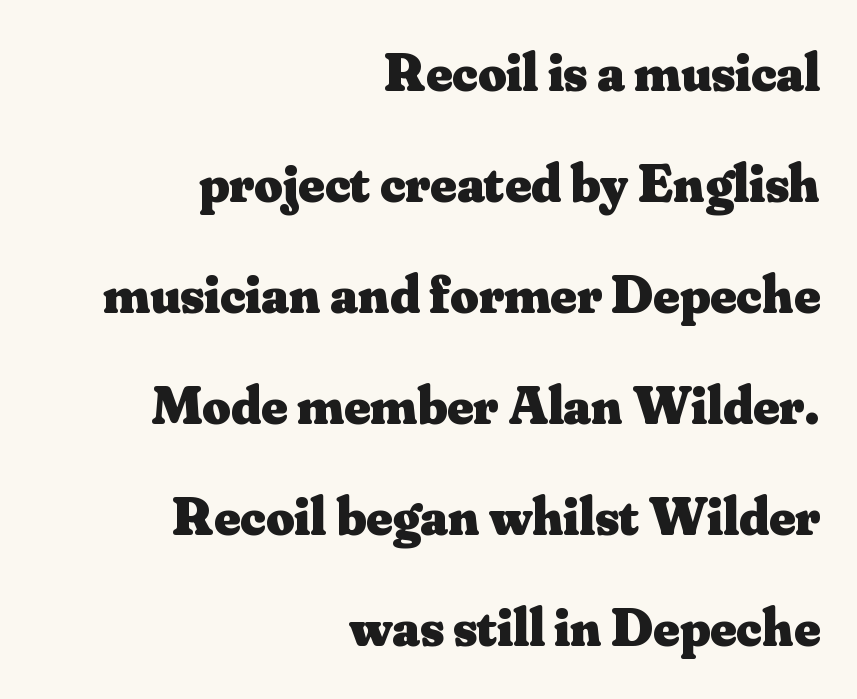
The image shows 55 px heavy serif type, upright; set right-aligned, loose line spacing (2.02x), normal letter spacing, not underlined; medium stroke contrast and a small x-height.
